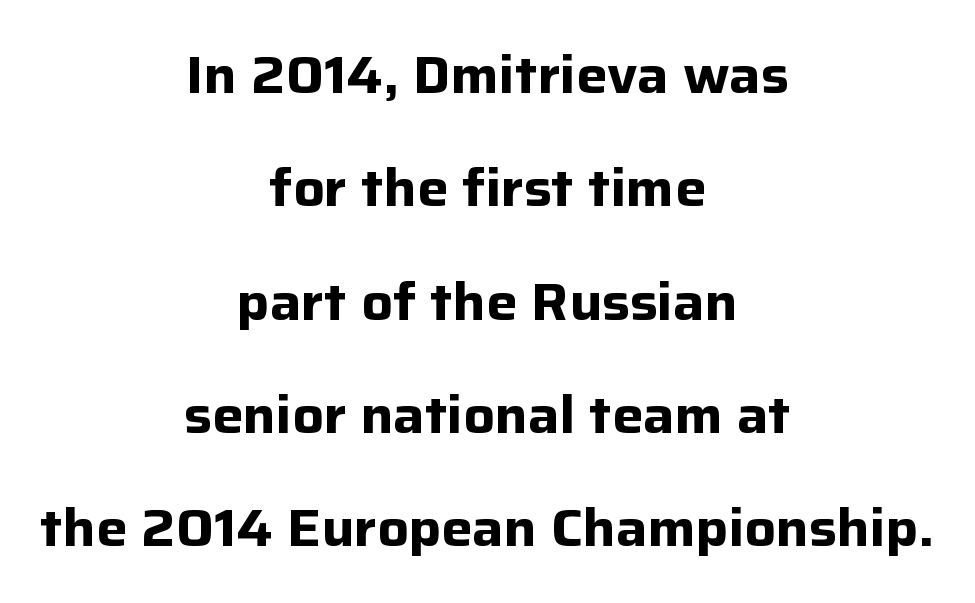
{"serif": "no", "italic": "no", "bold": "yes", "weight": "bold", "width": "normal", "stroke_contrast": "low", "x_height": "medium", "monospaced": "no", "underline": "no", "align": "center", "line_spacing": "loose", "line_spacing_ratio": 2.18, "letter_spacing": "normal", "letter_spacing_em": 0.0, "glyph_px": 52}
